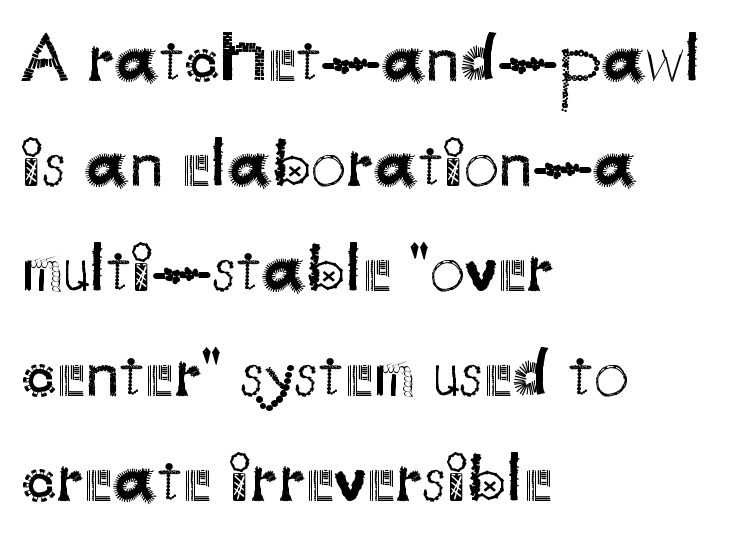
Q: Is the text bold? A: No.
Q: Is the text italic (slanted)? A: No, it is upright.
Q: Is the typeface a serif or a sans-serif typeface? A: Sans-serif.
Q: Is the text underlined? A: No.
Q: How is the paragraph aligned? A: Left-aligned.
Q: Is the spacing between letters normal or unusually wide? A: Normal.
Q: Is the spacing between lines tight, normal or loose? A: Normal.
Q: Width (condensed, normal, or wide)? A: Normal.
Q: Stroke contrast? A: Medium.
Q: x-height? A: Small.
Q: Monospaced? A: No.
